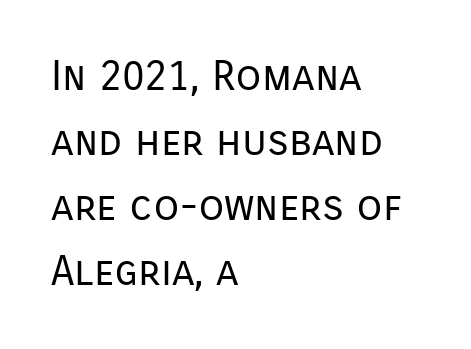
{"serif": "no", "italic": "no", "bold": "no", "weight": "regular", "width": "normal", "stroke_contrast": "low", "x_height": "medium", "monospaced": "no", "underline": "no", "align": "left", "line_spacing": "normal", "line_spacing_ratio": 1.55, "letter_spacing": "normal", "letter_spacing_em": 0.0, "glyph_px": 42}
